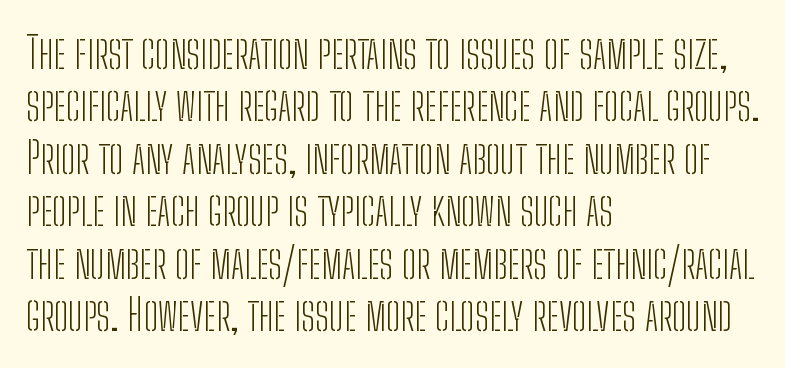
The image shows 43 px light, condensed sans-serif type, upright; set left-aligned, line spacing 1.22x, normal letter spacing, not underlined; low stroke contrast and a medium x-height.
